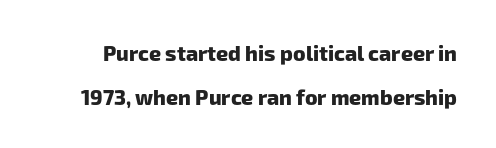
Glance below the letters and you will spot only blank space. Notice how thick the strokes are: this is what a full bold looks like. The space between consecutive lines is lavish. Between one letter and the next there's only the usual sliver of space.
